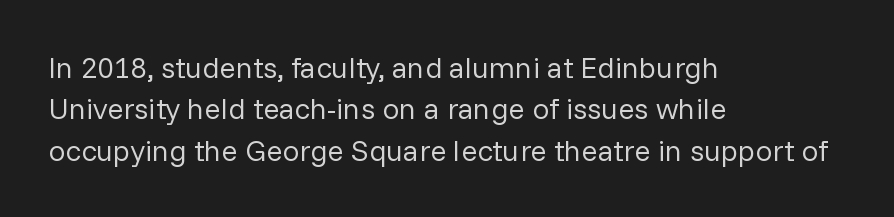
Q: Is the text bold? A: No.
Q: Is the text italic (slanted)? A: No, it is upright.
Q: Is the typeface a serif or a sans-serif typeface? A: Sans-serif.
Q: Is the text underlined? A: No.
Q: How is the paragraph aligned? A: Left-aligned.
Q: Is the spacing between letters normal or unusually wide? A: Normal.
Q: Is the spacing between lines tight, normal or loose? A: Normal.
Q: Width (condensed, normal, or wide)? A: Normal.
Q: Stroke contrast? A: Low.
Q: x-height? A: Medium.
Q: Monospaced? A: No.
